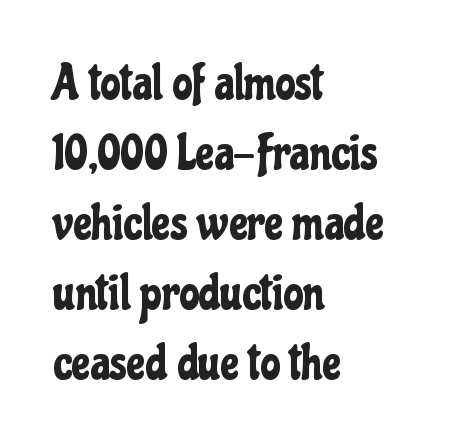
The image shows 50 px condensed sans-serif type, upright; set left-aligned, normal line spacing (1.4x), normal letter spacing, not underlined; low stroke contrast and a medium x-height.
